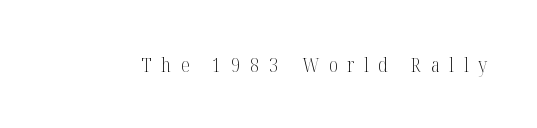
Unmarked baselines from the first word to the last. The typography opts for an upright posture over an oblique one. Observe the wide spacing: letters keep a clear distance from each other. This reads as an unemphasized weight, regular at the heaviest.
